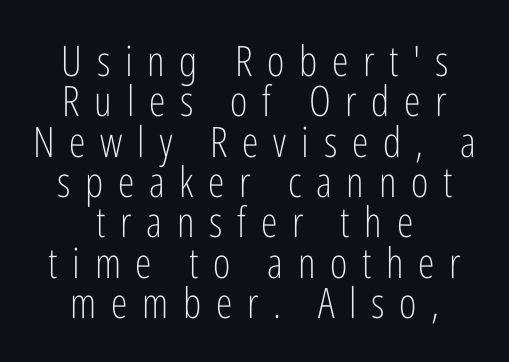
The designer dialed line spacing down below the default. Inter-character spacing is expanded well beyond the font's built-in metrics. Do the letters lean? They stand straight. Lines of text with bare space underneath.
